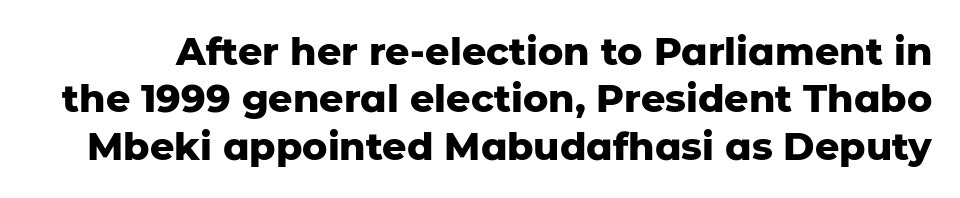
The space between consecutive lines is moderate. The type is set solid horizontally, with unmodified tracking. Type without underlining. How heavy is the stroke? Heavy — this is a bold. It's the straight-up-and-down kind of type.
